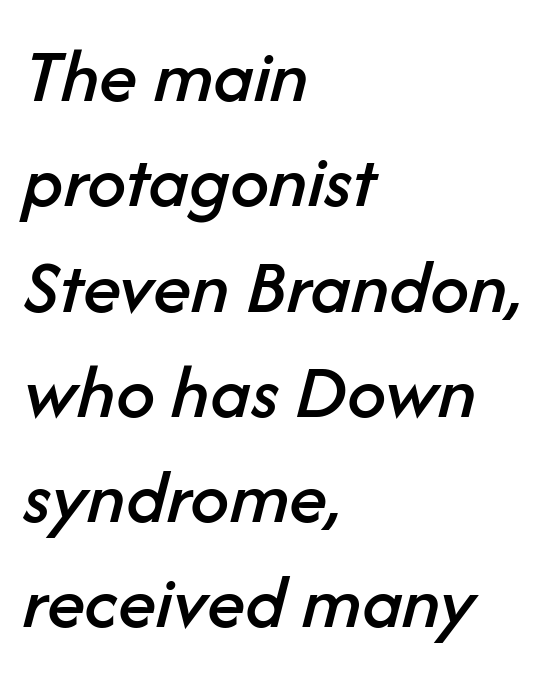
The image shows 78 px text type, italic (leaning right); set left-aligned, normal line spacing (1.35x), normal letter spacing, not underlined; low stroke contrast and a medium x-height.
